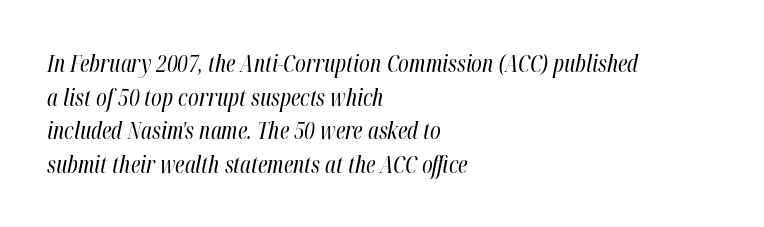
Has an underline been added? It has not. Does the leading feel generous? No, just average. The gaps between neighbouring characters are ordinary and unremarkable. Caption: multi-line text, flush left, ragged right.
